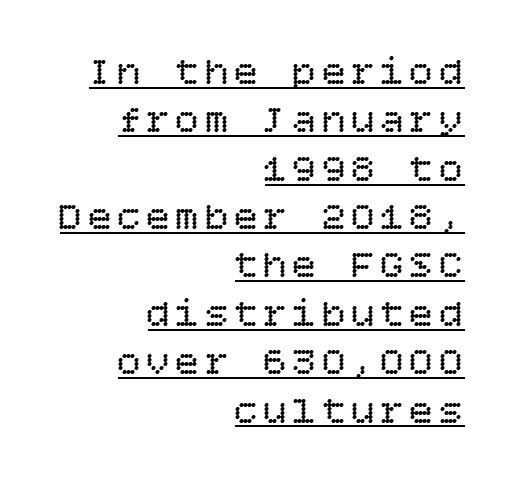
{"italic": "no", "bold": "no", "weight": "regular", "width": "normal", "stroke_contrast": "low", "x_height": "large", "underline": "yes", "align": "right", "line_spacing_ratio": 1.24, "glyph_px": 39}
